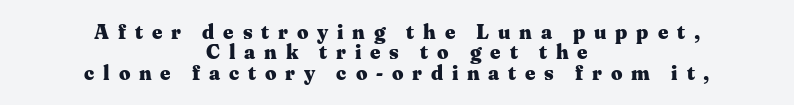
{"italic": "no", "bold": "yes", "underline": "no", "align": "center", "line_spacing": "tight", "line_spacing_ratio": 1.02, "letter_spacing": "wide", "letter_spacing_em": 0.44, "glyph_px": 20}
